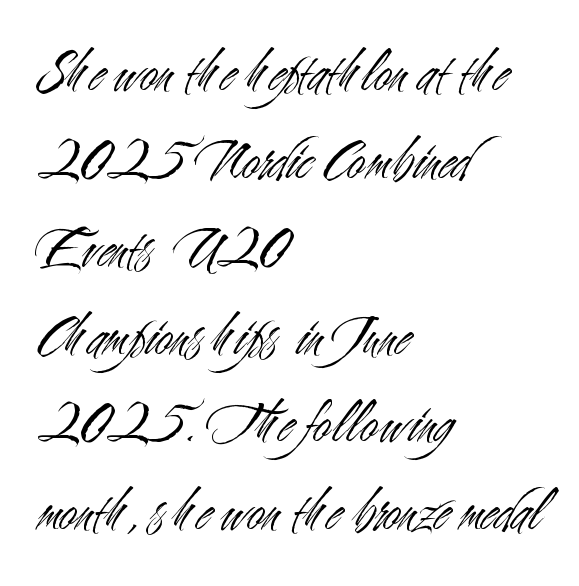
The image shows 61 px light, condensed sans-serif type; set left-aligned, normal line spacing (1.44x), normal letter spacing, not underlined; medium stroke contrast and a small x-height.
